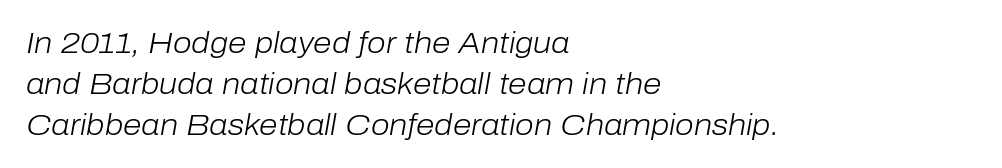
The image shows 30 px light type, italic (leaning right); set left-aligned, normal line spacing (1.36x), normal letter spacing, not underlined; low stroke contrast and a medium x-height.
